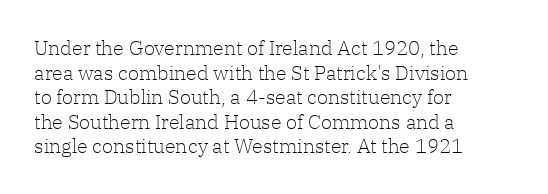
The image shows 20 px text type, upright; set left-aligned, line spacing 1.23x, normal letter spacing, not underlined.
